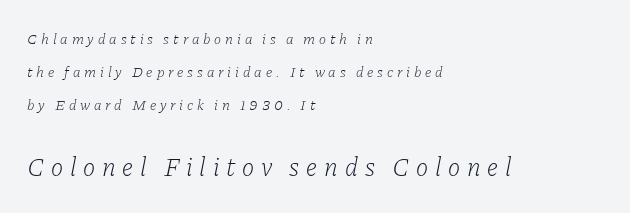
{"italic": "yes", "lean": "right", "slant_degrees": 11, "bold": "no", "underline": "no", "align": "left", "line_spacing": "loose", "line_spacing_ratio": 2.21, "letter_spacing": "wide", "letter_spacing_em": 0.26, "larger_block": "second", "size_ratio": 1.73, "glyph_px": 26}
